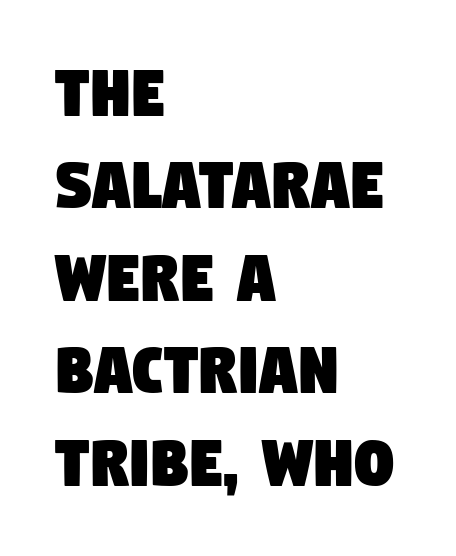
Q: Is the typeface a serif or a sans-serif typeface? A: Sans-serif.
Q: Is the text underlined? A: No.
Q: How is the paragraph aligned? A: Left-aligned.
Q: Is the spacing between letters normal or unusually wide? A: Normal.
Q: Width (condensed, normal, or wide)? A: Condensed.
Q: Stroke contrast? A: Low.
Q: x-height? A: Large.
Q: Monospaced? A: No.
